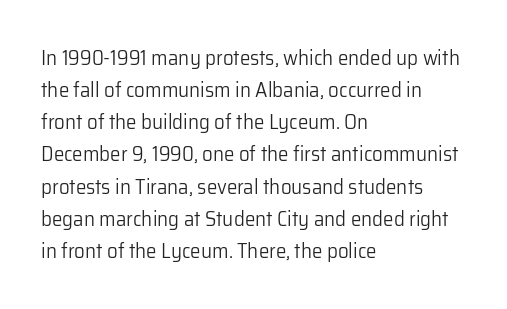
{"italic": "no", "bold": "no", "underline": "no", "align": "left", "line_spacing": "normal", "line_spacing_ratio": 1.53, "letter_spacing": "normal", "letter_spacing_em": 0.0, "glyph_px": 21}
